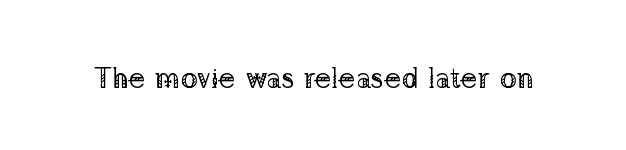
The image shows 29 px regular-weight serif type, upright; set normal letter spacing, not underlined; low stroke contrast and a medium x-height.
